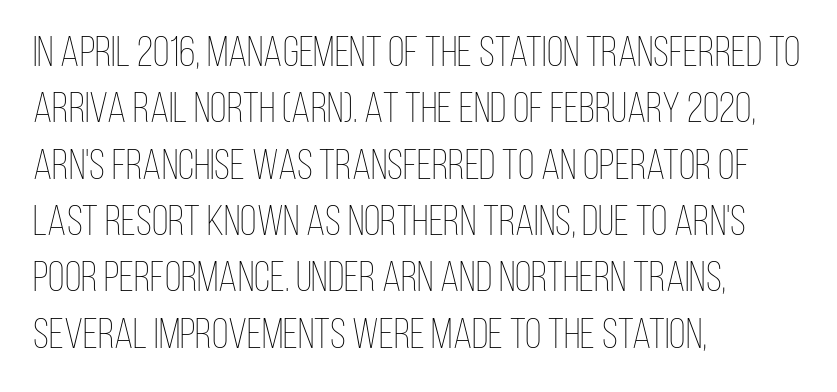
The image shows 43 px thin, condensed type, upright; set left-aligned, normal line spacing (1.31x), normal letter spacing, not underlined; low stroke contrast and a large x-height.
